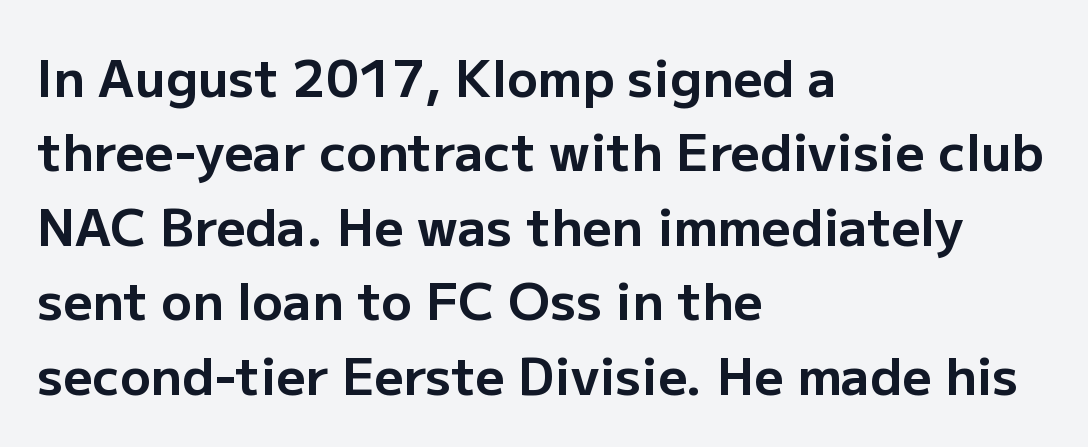
{"serif": "no", "italic": "no", "bold": "yes", "weight": "bold", "width": "normal", "stroke_contrast": "low", "x_height": "medium", "monospaced": "no", "underline": "no", "align": "left", "line_spacing": "normal", "line_spacing_ratio": 1.46, "letter_spacing": "normal", "letter_spacing_em": 0.0, "glyph_px": 51}
